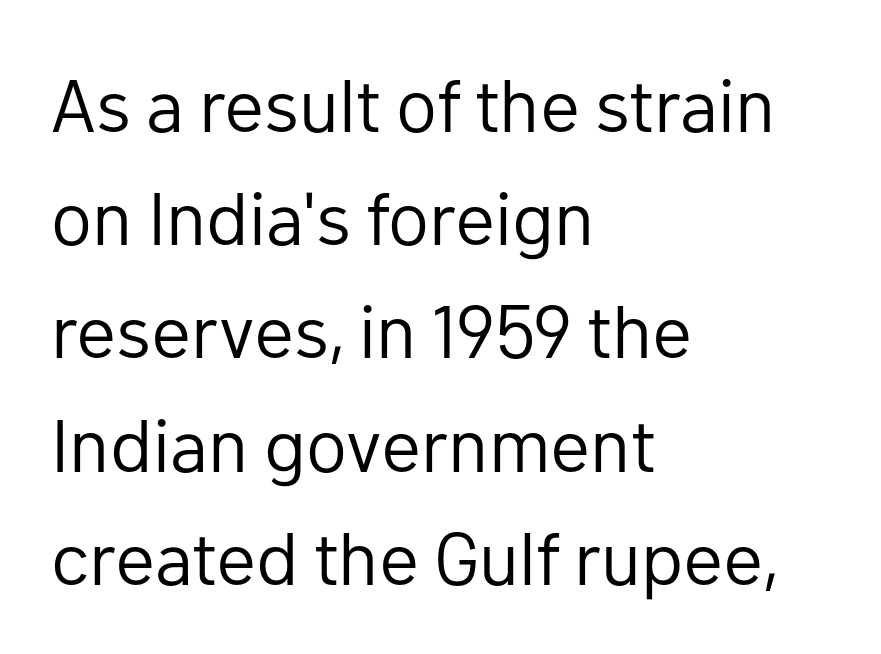
Q: Is the text bold? A: No.
Q: Is the text italic (slanted)? A: No, it is upright.
Q: Is the typeface a serif or a sans-serif typeface? A: Sans-serif.
Q: Is the text underlined? A: No.
Q: How is the paragraph aligned? A: Left-aligned.
Q: Is the spacing between letters normal or unusually wide? A: Normal.
Q: Is the spacing between lines tight, normal or loose? A: Normal.
Q: Width (condensed, normal, or wide)? A: Normal.
Q: Stroke contrast? A: Low.
Q: x-height? A: Medium.
Q: Monospaced? A: No.
